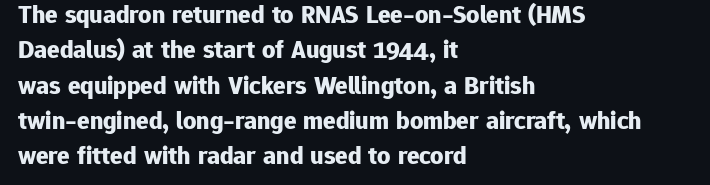
Q: Is the text bold? A: Yes.
Q: Is the text italic (slanted)? A: No, it is upright.
Q: Is the text underlined? A: No.
Q: How is the paragraph aligned? A: Left-aligned.
Q: Is the spacing between letters normal or unusually wide? A: Normal.
Q: Is the spacing between lines tight, normal or loose? A: Normal.
